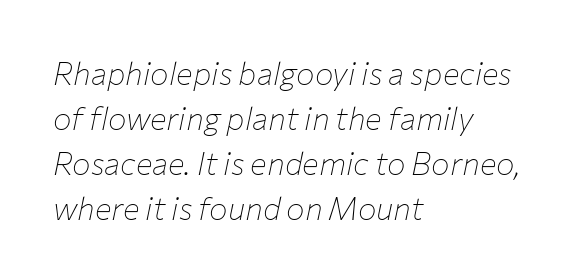
{"italic": "yes", "lean": "right", "slant_degrees": 12, "bold": "no", "weight": "thin", "width": "normal", "stroke_contrast": "low", "x_height": "medium", "monospaced": "no", "underline": "no", "align": "left", "line_spacing": "normal", "line_spacing_ratio": 1.45, "letter_spacing": "normal", "letter_spacing_em": 0.0, "glyph_px": 31}
